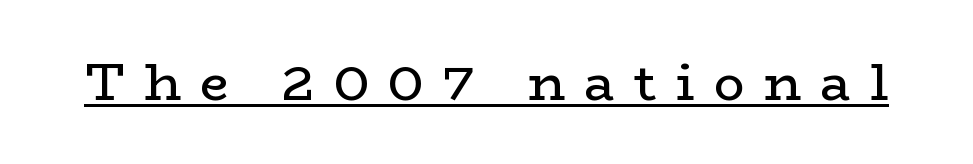
Q: Is the text bold? A: No.
Q: Is the text italic (slanted)? A: No, it is upright.
Q: Is the typeface a serif or a sans-serif typeface? A: Serif.
Q: Is the text underlined? A: Yes.
Q: Is the spacing between letters normal or unusually wide? A: Unusually wide.
Q: Width (condensed, normal, or wide)? A: Wide.
Q: Stroke contrast? A: Low.
Q: x-height? A: Medium.
Q: Monospaced? A: No.
